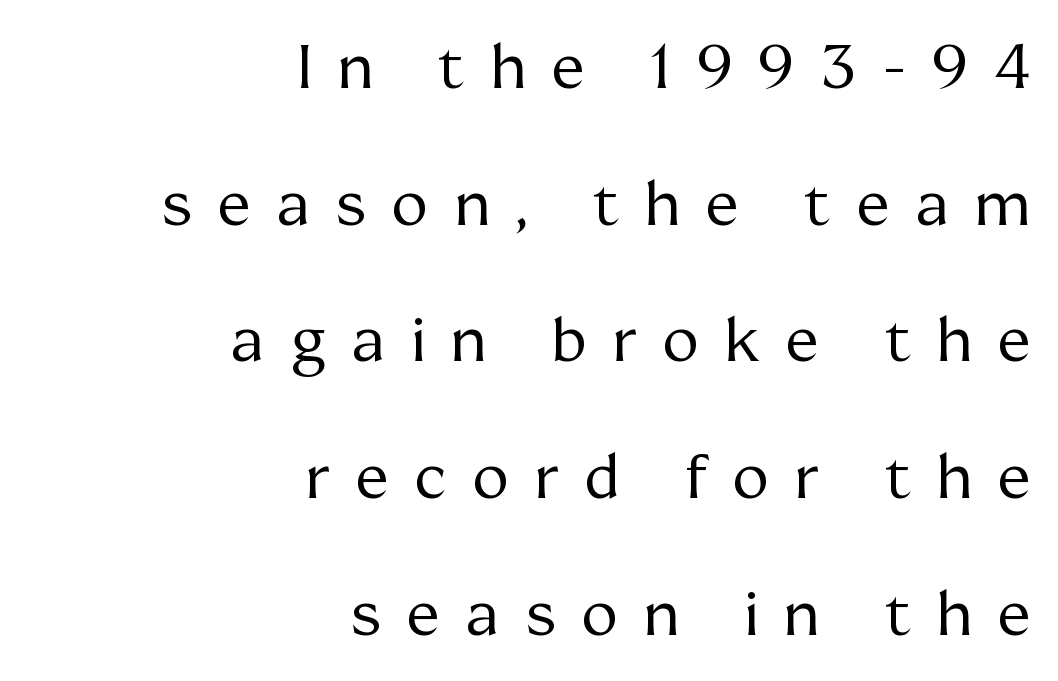
Q: Is the text bold? A: No.
Q: Is the text italic (slanted)? A: No, it is upright.
Q: Is the typeface a serif or a sans-serif typeface? A: Serif.
Q: Is the text underlined? A: No.
Q: How is the paragraph aligned? A: Right-aligned.
Q: Is the spacing between letters normal or unusually wide? A: Unusually wide.
Q: Is the spacing between lines tight, normal or loose? A: Loose.
Q: Width (condensed, normal, or wide)? A: Normal.
Q: Stroke contrast? A: Medium.
Q: x-height? A: Medium.
Q: Monospaced? A: No.
